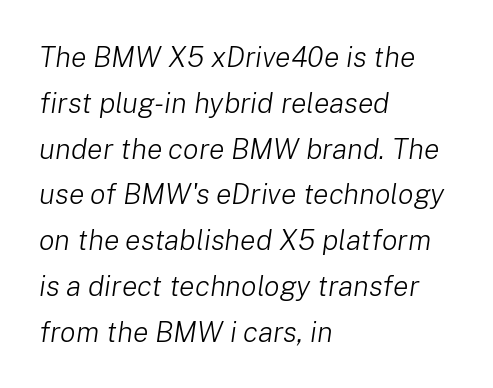
The image shows 29 px light type, italic (leaning right); set left-aligned, normal line spacing (1.58x), normal letter spacing, not underlined; low stroke contrast and a medium x-height.
